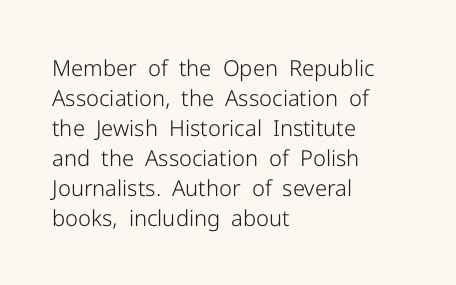
The image shows 22 px text type, upright; set left-aligned, normal line spacing (1.36x), normal letter spacing, not underlined.
